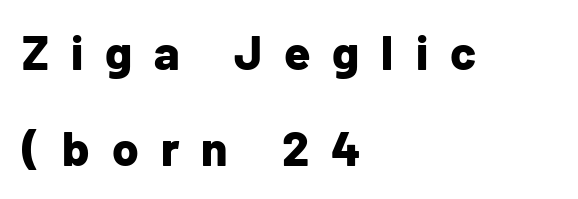
The image shows 48 px bold sans-serif type, upright; set left-aligned, loose line spacing (2.01x), unusually wide letter spacing (+0.46 em), not underlined; low stroke contrast and a medium x-height.
